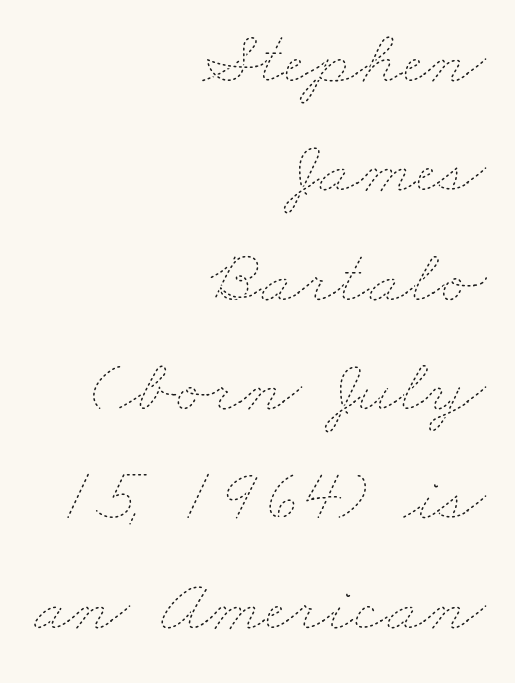
Q: Is the text bold? A: No.
Q: Is the text underlined? A: No.
Q: How is the paragraph aligned? A: Right-aligned.
Q: Is the spacing between letters normal or unusually wide? A: Normal.
Q: Is the spacing between lines tight, normal or loose? A: Normal.
Q: Width (condensed, normal, or wide)? A: Wide.
Q: Stroke contrast? A: Low.
Q: x-height? A: Small.
Q: Monospaced? A: No.
